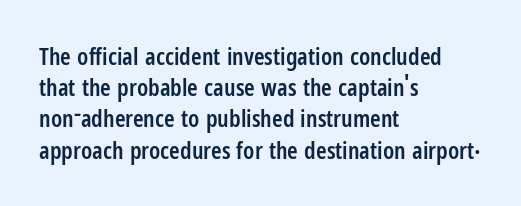
Students, this is semibold: more ink than regular, less than bold. Letter spacing: default. Any mark beneath the type? The region is blank. Rows of type keep a routine distance in the vertical direction. These lines are set flush left with a ragged right edge. Posture: straight, roman, zero tilt.
